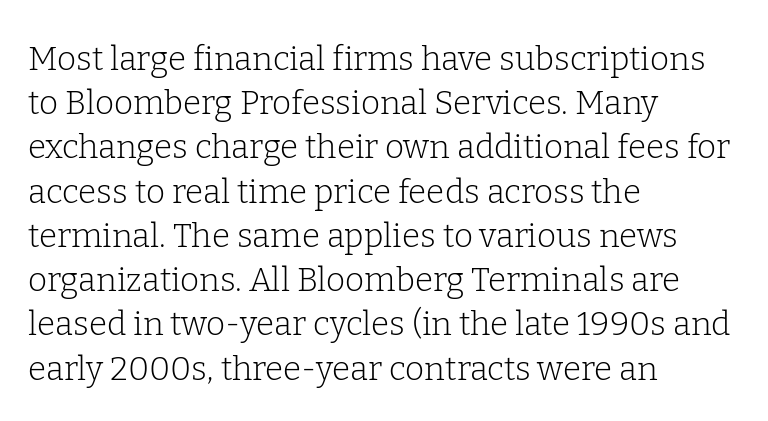
Q: Is the text bold? A: No.
Q: Is the text italic (slanted)? A: No, it is upright.
Q: Is the typeface a serif or a sans-serif typeface? A: Serif.
Q: Is the text underlined? A: No.
Q: How is the paragraph aligned? A: Left-aligned.
Q: Is the spacing between letters normal or unusually wide? A: Normal.
Q: Is the spacing between lines tight, normal or loose? A: Normal.
Q: Width (condensed, normal, or wide)? A: Normal.
Q: Stroke contrast? A: Low.
Q: x-height? A: Medium.
Q: Monospaced? A: No.
